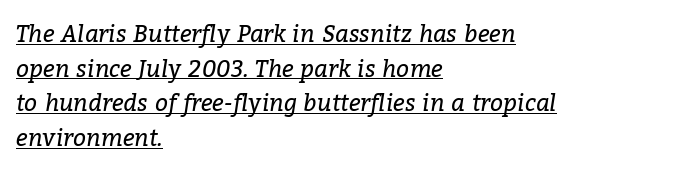
{"italic": "yes", "lean": "right", "slant_degrees": 9, "bold": "no", "underline": "yes", "align": "left", "line_spacing": "normal", "line_spacing_ratio": 1.51, "letter_spacing": "normal", "letter_spacing_em": 0.0, "glyph_px": 23}
